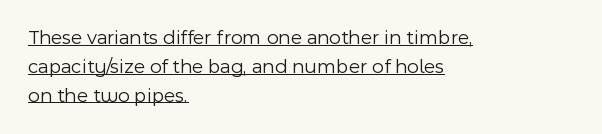
Weight: regular or lighter. Tall strokes in this sample are plumb rather than angled. This sample keeps an unexceptional amount of space between lines. The horizontal fit of the characters is conventional and even. The glyphs are accompanied by a horizontal stroke just below them. The text block is weighted toward the left margin, trailing off unevenly rightward.
